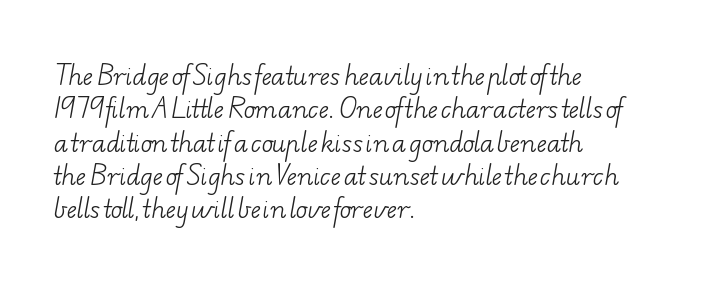
The image shows 24 px text type; set left-aligned, normal line spacing (1.39x), normal letter spacing, not underlined.
